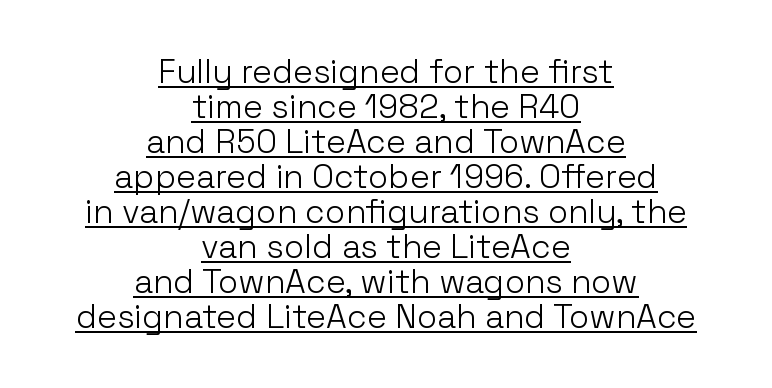
Q: Is the text bold? A: No.
Q: Is the text italic (slanted)? A: No, it is upright.
Q: Is the typeface a serif or a sans-serif typeface? A: Sans-serif.
Q: Is the text underlined? A: Yes.
Q: How is the paragraph aligned? A: Centered.
Q: Is the spacing between letters normal or unusually wide? A: Normal.
Q: Is the spacing between lines tight, normal or loose? A: Tight.
Q: Width (condensed, normal, or wide)? A: Normal.
Q: Stroke contrast? A: Low.
Q: x-height? A: Medium.
Q: Monospaced? A: No.
